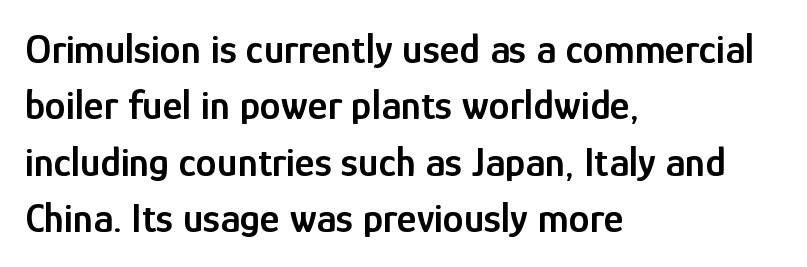
Q: Is the text bold? A: Semi-bold.
Q: Is the text italic (slanted)? A: No, it is upright.
Q: Is the typeface a serif or a sans-serif typeface? A: Sans-serif.
Q: Is the text underlined? A: No.
Q: How is the paragraph aligned? A: Left-aligned.
Q: Is the spacing between letters normal or unusually wide? A: Normal.
Q: Is the spacing between lines tight, normal or loose? A: Normal.
Q: Width (condensed, normal, or wide)? A: Condensed.
Q: Stroke contrast? A: Low.
Q: x-height? A: Medium.
Q: Monospaced? A: No.
